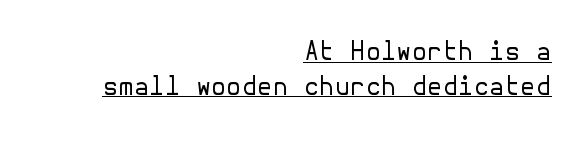
{"italic": "no", "bold": "no", "underline": "yes", "align": "right", "line_spacing": "normal", "line_spacing_ratio": 1.39, "letter_spacing": "normal", "letter_spacing_em": 0.0, "glyph_px": 25}
